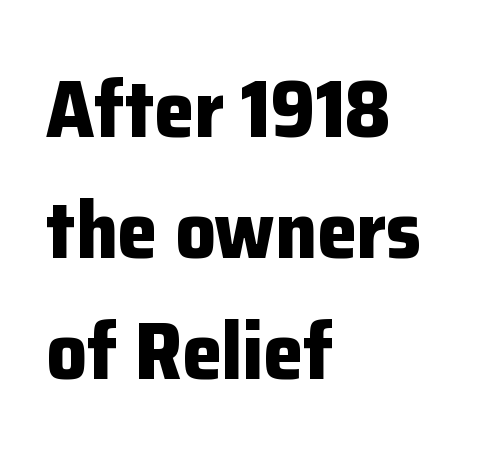
The image shows 80 px bold sans-serif type, upright; set left-aligned, normal line spacing (1.51x), normal letter spacing, not underlined; low stroke contrast and a medium x-height.
